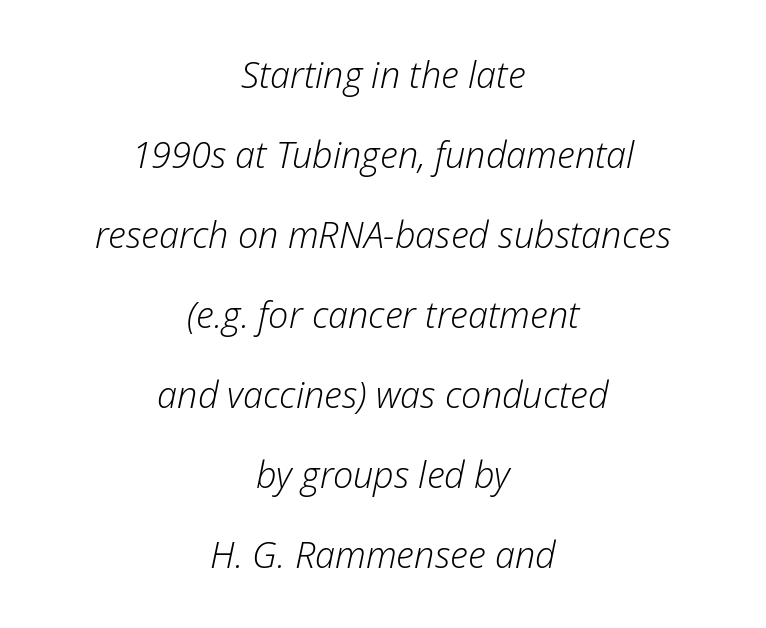
There's an unmistakable incline to the writing here. These lines stack symmetrically, like a column narrowing and widening about its center. Rows of type keep a wide berth in the vertical direction. Heft: none added — not bold. Do the characters align in a grid? No, the font is proportional. Glance below the letters and you will spot only blank space.
